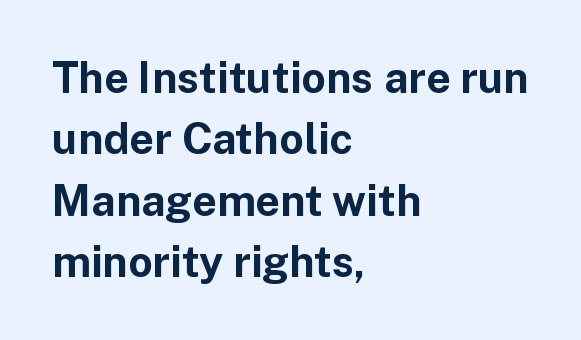
The image shows 43 px bold sans-serif type, upright; set left-aligned, normal line spacing (1.43x), normal letter spacing, not underlined; low stroke contrast and a medium x-height.
